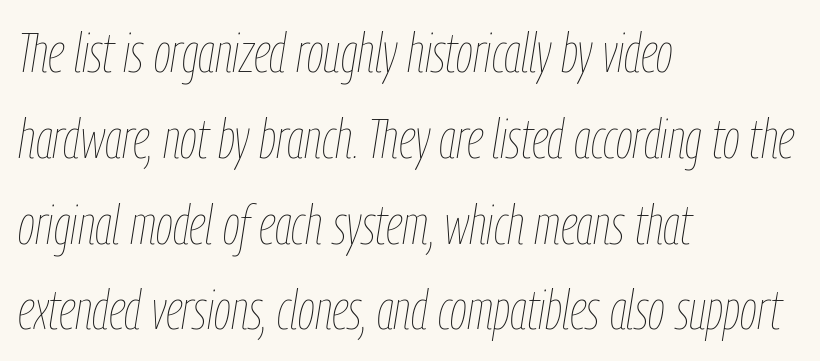
The image shows 55 px thin, condensed type, italic (leaning right); set left-aligned, normal line spacing (1.56x), normal letter spacing, not underlined; low stroke contrast and a medium x-height.
